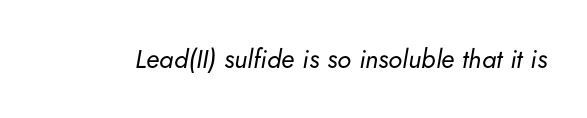
The image shows 26 px text type, italic (leaning right); set normal letter spacing, not underlined.
